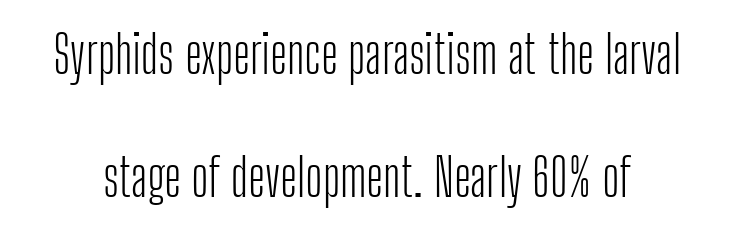
The passage shown stacks its lines with a broad gap. The font sits on the lighter half of the weight spectrum, regular included. Letters rest on an invisible, unmarked baseline. The face used here is a sans, in the tradition of grotesques and geometrics.
